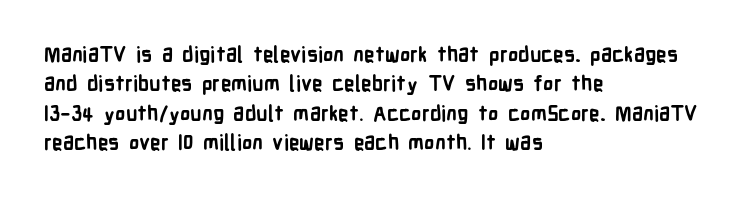
Posture: upright roman. Underlining? Definitely not there. Each line starts at the same left margin while the right side varies. Stroke thickness is high; the sample reads as a true bold. The block of text has a typical density, with ordinary space between rows.
